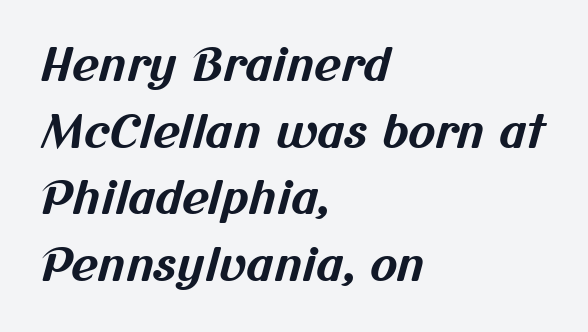
{"serif": "no", "bold": "yes", "weight": "bold", "width": "normal", "stroke_contrast": "medium", "x_height": "medium", "monospaced": "no", "underline": "no", "align": "left", "line_spacing": "normal", "line_spacing_ratio": 1.45, "letter_spacing": "normal", "letter_spacing_em": 0.0, "glyph_px": 46}
